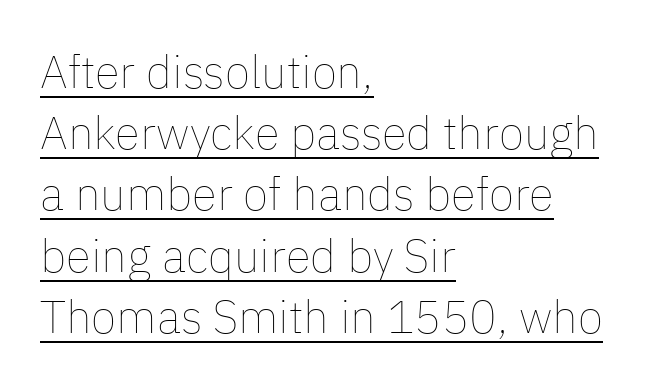
Q: Is the text bold? A: No.
Q: Is the text italic (slanted)? A: No, it is upright.
Q: Is the text underlined? A: Yes.
Q: How is the paragraph aligned? A: Left-aligned.
Q: Is the spacing between letters normal or unusually wide? A: Normal.
Q: Is the spacing between lines tight, normal or loose? A: Normal.
Q: Width (condensed, normal, or wide)? A: Normal.
Q: Stroke contrast? A: Low.
Q: x-height? A: Medium.
Q: Monospaced? A: No.
